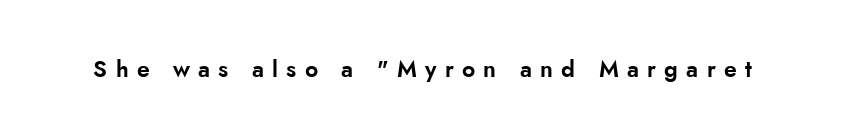
The image shows 23 px text type, upright; set unusually wide letter spacing (+0.36 em), not underlined.
